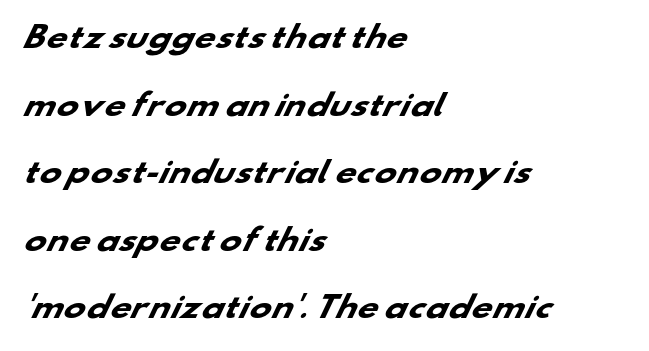
{"serif": "no", "bold": "yes", "weight": "heavy", "width": "wide", "stroke_contrast": "low", "x_height": "small", "monospaced": "no", "underline": "no", "align": "left", "line_spacing": "loose", "line_spacing_ratio": 2.33, "letter_spacing": "normal", "letter_spacing_em": 0.0, "glyph_px": 29}
